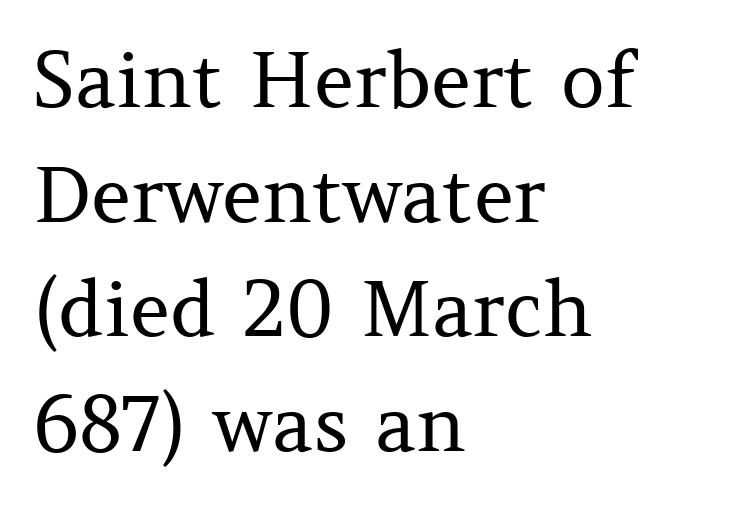
Style check: upright. Vertical stems look standard width or narrower in stroke. The vertical gap from one line to the next is medium. Which margin do the lines hug? The left one — the right edge is uneven. Here the designer chose a conventional face with non-uniform glyph widths.
